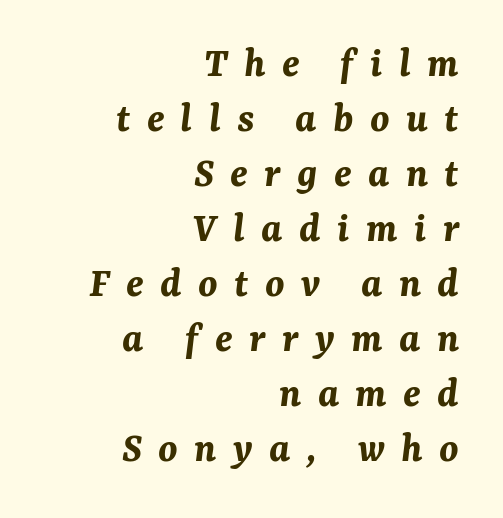
The image shows 43 px bold type, italic (leaning right); set right-aligned, normal line spacing (1.28x), unusually wide letter spacing (+0.38 em), not underlined; medium stroke contrast and a medium x-height.
